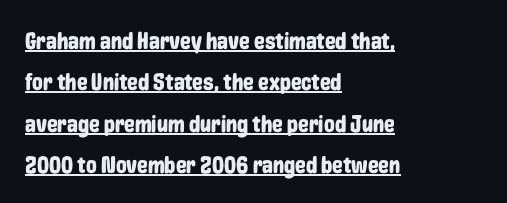
{"italic": "no", "underline": "yes", "align": "left", "line_spacing_ratio": 1.72, "letter_spacing": "normal", "letter_spacing_em": 0.0, "glyph_px": 24}
